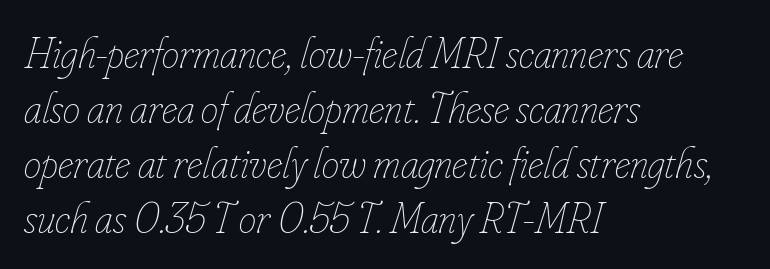
The paragraph shown leans on its left margin. Looks like regular typesetting: each glyph gets only the width it needs. In terms of letterspacing, this is plain default setting. When letters slant like this, we call the style italic. No extra ink here — the face is not bold. The space directly below the letters is spotless.
